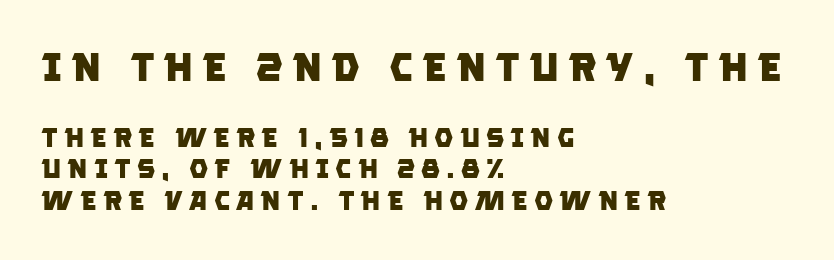
The image shows 40 px heavy sans-serif type; set left-aligned, line spacing 1.17x, unusually wide letter spacing (+0.22 em), not underlined; the first (top) block is 1.48x larger; low stroke contrast and a large x-height.
